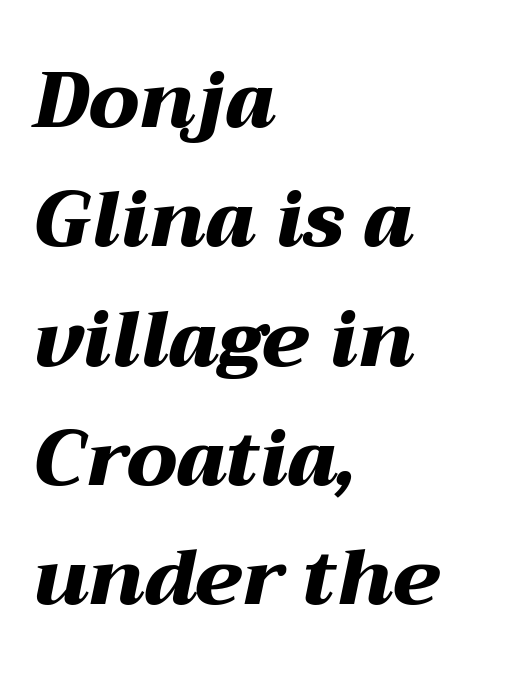
{"italic": "yes", "lean": "right", "slant_degrees": 12, "bold": "yes", "weight": "heavy", "width": "wide", "stroke_contrast": "medium", "x_height": "medium", "monospaced": "no", "underline": "no", "align": "left", "line_spacing": "normal", "line_spacing_ratio": 1.53, "letter_spacing": "normal", "letter_spacing_em": 0.0, "glyph_px": 78}
